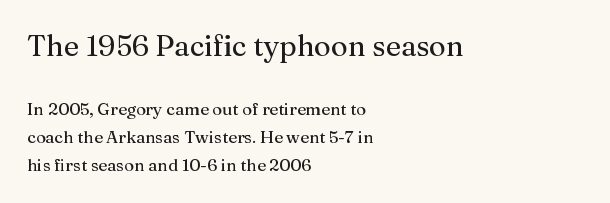
The image shows 29 px regular-weight serif type, upright; set left-aligned, normal line spacing (1.64x), normal letter spacing, not underlined; the first (top) block is 1.71x larger; medium stroke contrast and a medium x-height.
